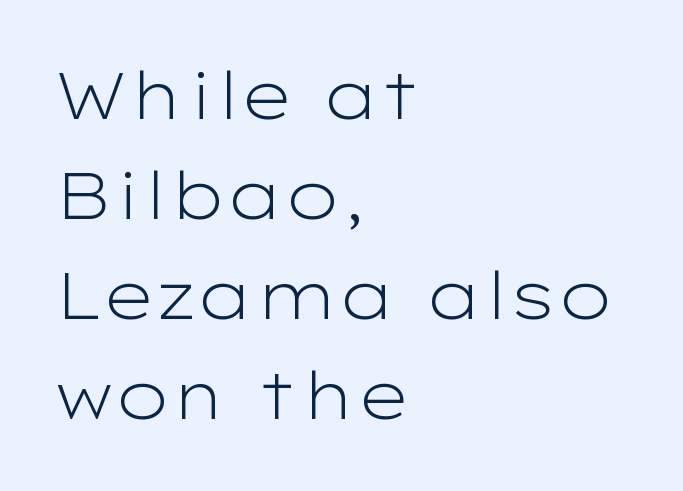
{"serif": "no", "italic": "no", "bold": "no", "weight": "light", "width": "wide", "stroke_contrast": "low", "x_height": "medium", "monospaced": "no", "underline": "no", "align": "left", "line_spacing": "normal", "line_spacing_ratio": 1.54, "letter_spacing": "normal", "letter_spacing_em": 0.0, "glyph_px": 65}
